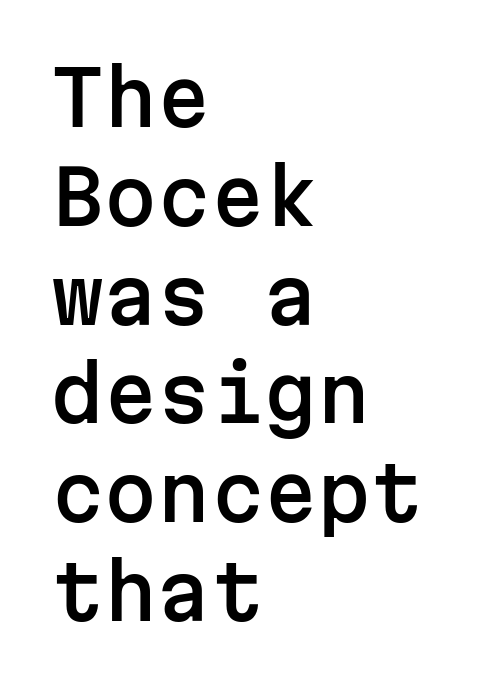
{"serif": "no", "italic": "no", "width": "normal", "stroke_contrast": "low", "x_height": "medium", "monospaced": "yes", "underline": "no", "align": "left", "line_spacing": "normal", "line_spacing_ratio": 1.3, "letter_spacing": "normal", "letter_spacing_em": 0.0, "glyph_px": 76}
